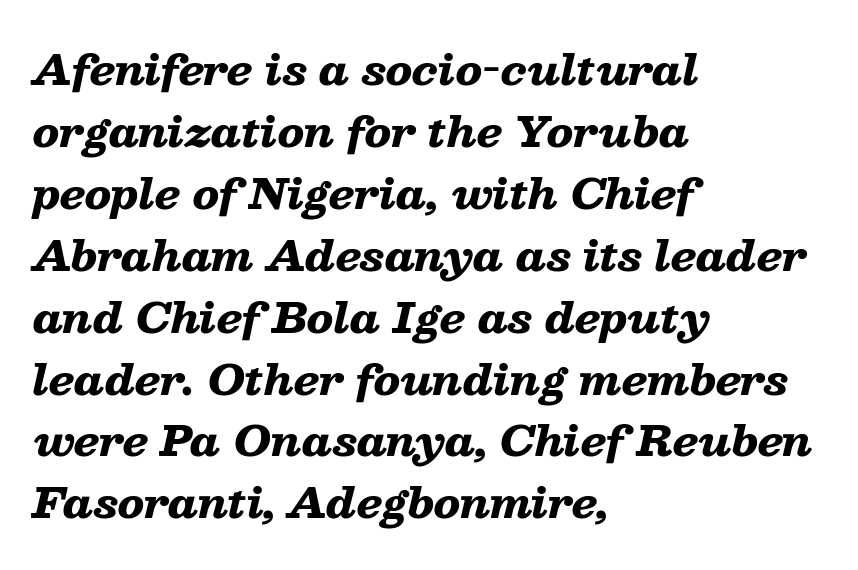
Q: Is the text bold? A: Yes.
Q: Is the text italic (slanted)? A: Yes, it leans right by about 13 degrees.
Q: Is the text underlined? A: No.
Q: How is the paragraph aligned? A: Left-aligned.
Q: Is the spacing between letters normal or unusually wide? A: Normal.
Q: Is the spacing between lines tight, normal or loose? A: Normal.
Q: Width (condensed, normal, or wide)? A: Wide.
Q: Stroke contrast? A: Low.
Q: x-height? A: Medium.
Q: Monospaced? A: No.
